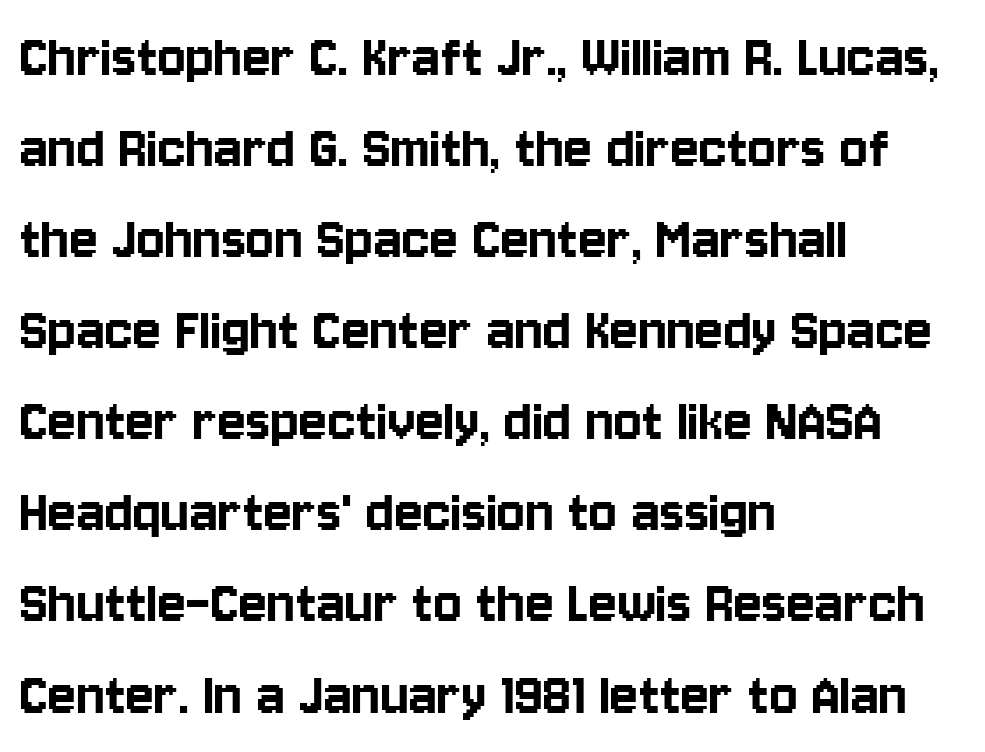
Q: Is the text italic (slanted)? A: No, it is upright.
Q: Is the typeface a serif or a sans-serif typeface? A: Sans-serif.
Q: Is the text underlined? A: No.
Q: How is the paragraph aligned? A: Left-aligned.
Q: Is the spacing between letters normal or unusually wide? A: Normal.
Q: Is the spacing between lines tight, normal or loose? A: Normal.
Q: Width (condensed, normal, or wide)? A: Condensed.
Q: Stroke contrast? A: Low.
Q: x-height? A: Large.
Q: Monospaced? A: No.
